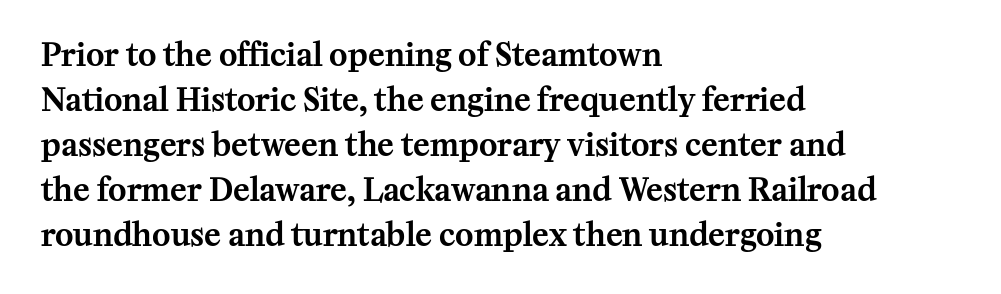
Each row of text sits above clean, open space. Leftover space on each line is placed entirely after the last word. This is the regular roman posture of the typeface. The letters sit at their default tracking, neither squeezed nor spread.
